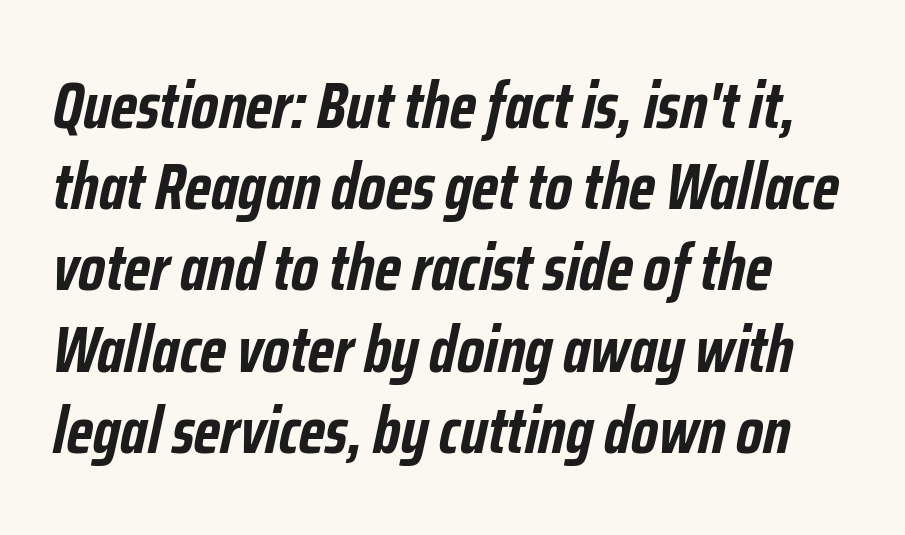
The image shows 66 px semibold, condensed type, italic (leaning right); set left-aligned, line spacing 1.23x, normal letter spacing, not underlined; low stroke contrast and a medium x-height.
